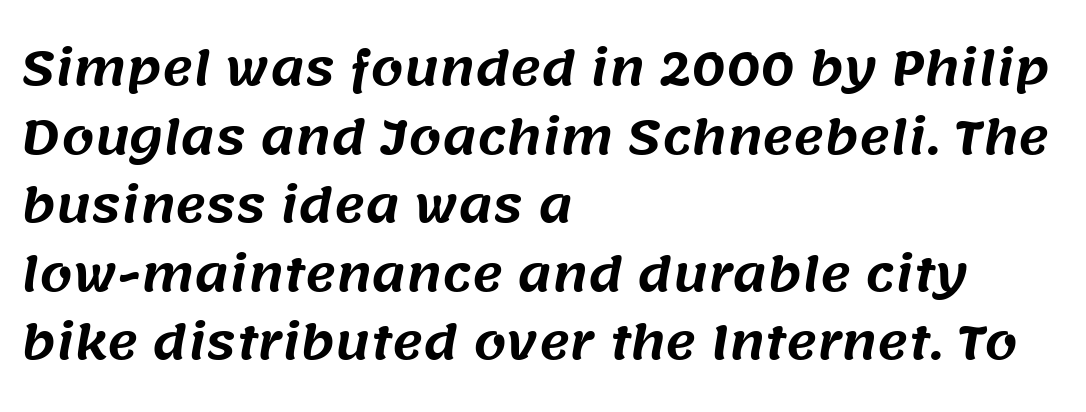
Does the type have serifs? No, each stem ends abruptly. Letter spacing: default. Varying glyph widths throughout — classic text-font behaviour. The leading is moderate, giving the passage an even texture. Horizontal alignment here is leftward, the default for most running prose.
